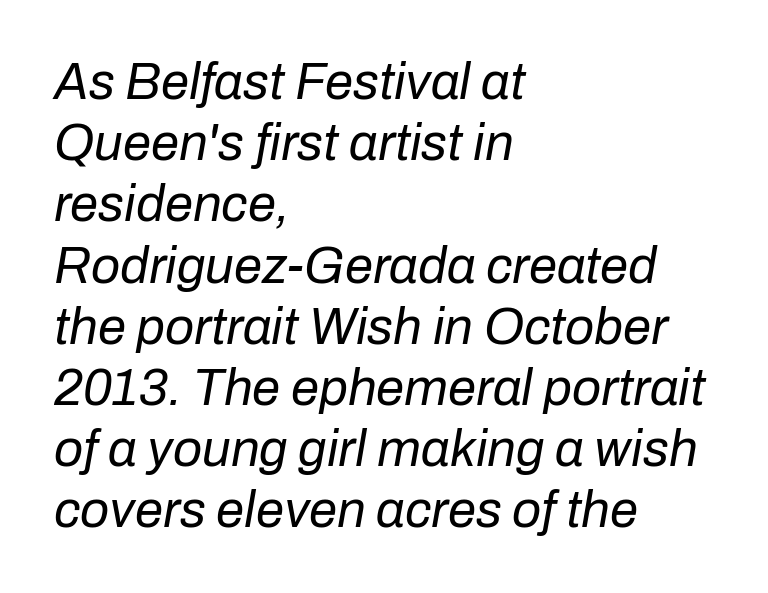
Q: Is the text bold? A: No.
Q: Is the text italic (slanted)? A: Yes, it leans right by about 10 degrees.
Q: Is the text underlined? A: No.
Q: How is the paragraph aligned? A: Left-aligned.
Q: Is the spacing between letters normal or unusually wide? A: Normal.
Q: Width (condensed, normal, or wide)? A: Normal.
Q: Stroke contrast? A: Low.
Q: x-height? A: Medium.
Q: Monospaced? A: No.
